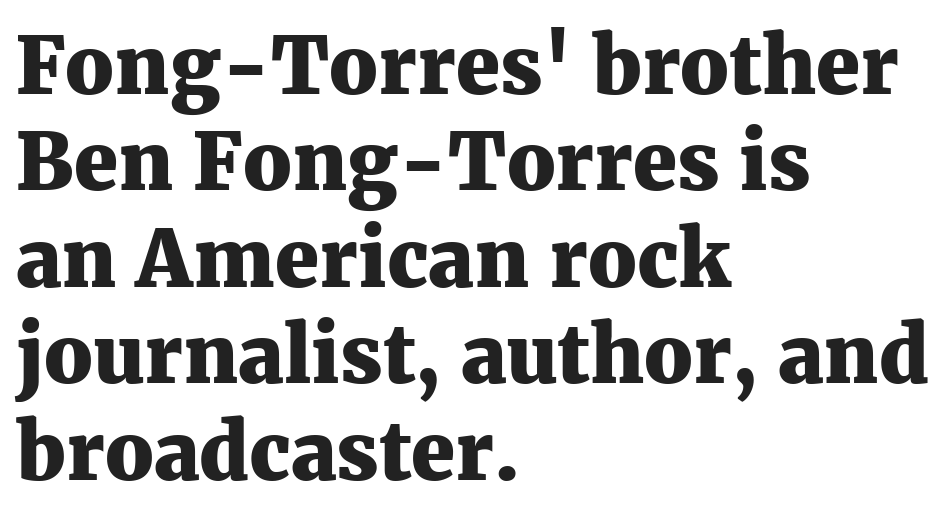
The tracking reads as untouched default to a designer's eye. This sample is left-justified, so line endings fall wherever the words run out. The sample has been set heavy, in full bold. Classification — serif. Proportional: the letters do not fall into vertical columns.
